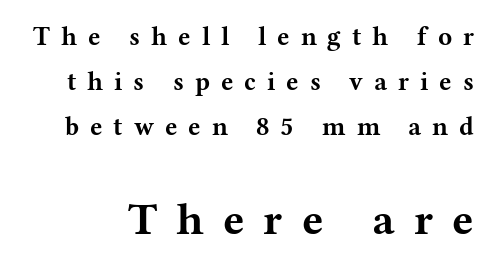
{"serif": "yes", "italic": "no", "bold": "yes", "weight": "bold", "width": "wide", "stroke_contrast": "medium", "x_height": "medium", "monospaced": "no", "underline": "no", "line_spacing_ratio": 1.74, "letter_spacing": "wide", "letter_spacing_em": 0.42, "larger_block": "second", "size_ratio": 1.73, "glyph_px": 45}
